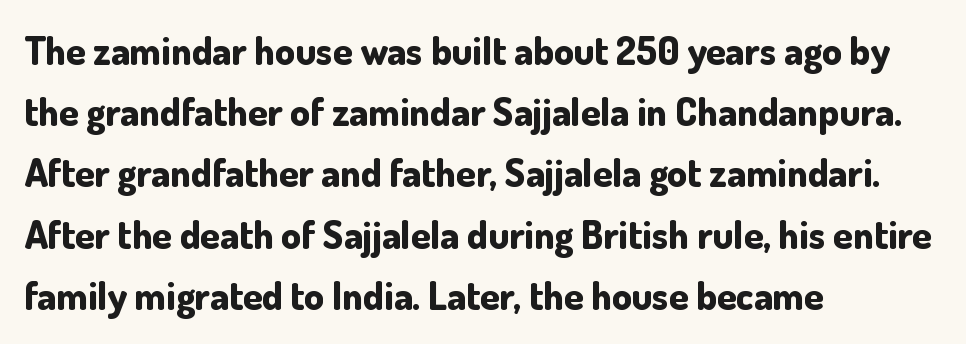
{"serif": "no", "italic": "no", "bold": "yes", "weight": "bold", "width": "normal", "stroke_contrast": "low", "x_height": "small", "monospaced": "no", "underline": "no", "align": "left", "line_spacing": "normal", "line_spacing_ratio": 1.57, "letter_spacing": "normal", "letter_spacing_em": 0.0, "glyph_px": 39}
